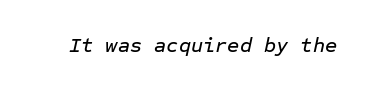
The image shows 21 px text type, italic (leaning right); set normal letter spacing, not underlined.
